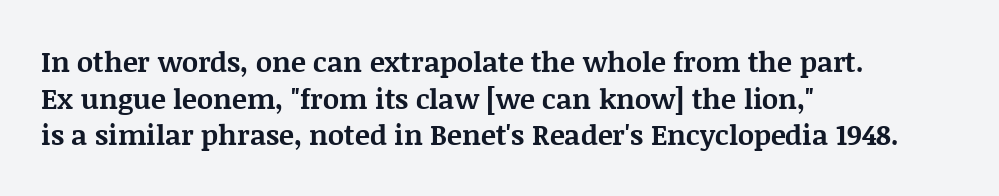
The image shows 28 px bold serif type, upright; set left-aligned, normal line spacing (1.31x), normal letter spacing, not underlined; medium stroke contrast and a large x-height.
